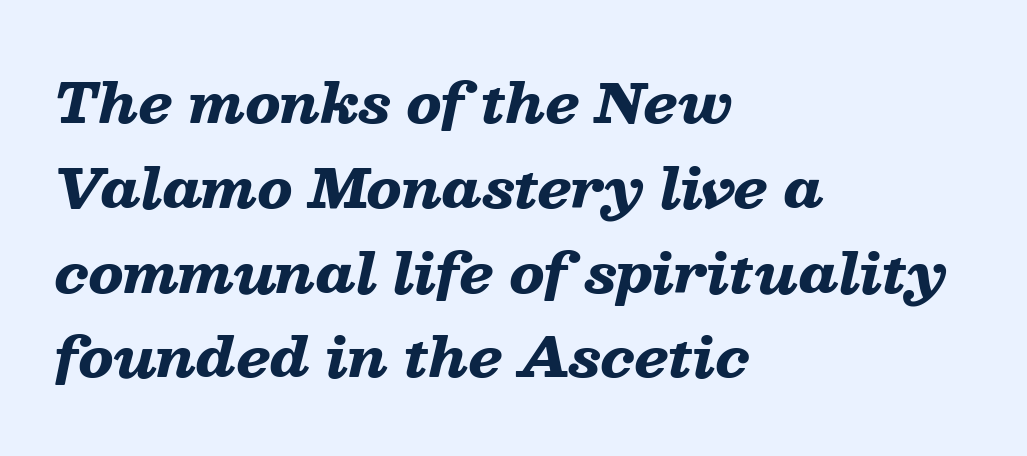
The image shows 54 px heavy, wide type, italic (leaning right); set left-aligned, normal line spacing (1.57x), normal letter spacing, not underlined; low stroke contrast and a medium x-height.
